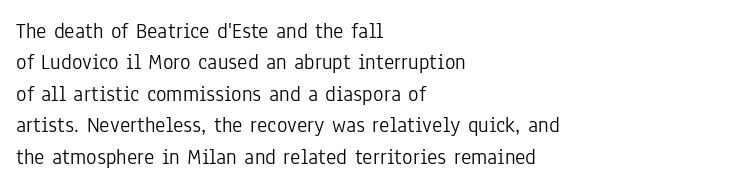
The image shows 22 px text type, upright; set left-aligned, normal line spacing (1.43x), normal letter spacing, not underlined.
